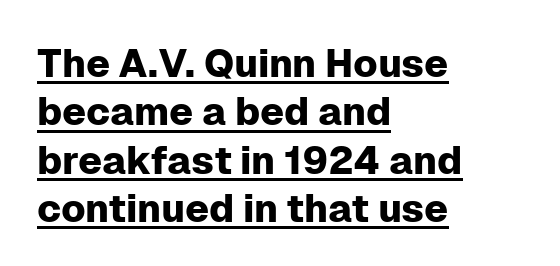
{"serif": "no", "italic": "no", "width": "normal", "stroke_contrast": "low", "x_height": "medium", "monospaced": "no", "underline": "yes", "align": "left", "line_spacing_ratio": 1.24, "letter_spacing": "normal", "letter_spacing_em": 0.0, "glyph_px": 39}
